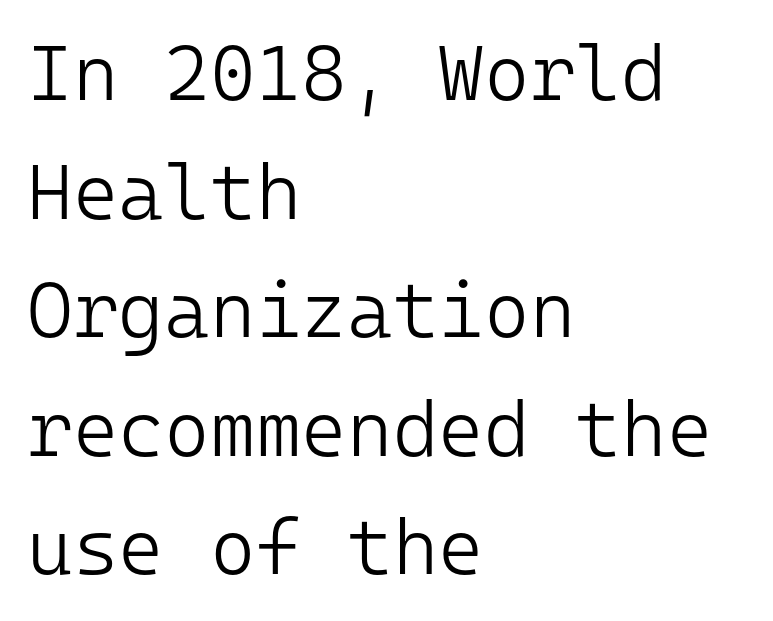
Q: Is the text bold? A: No.
Q: Is the text italic (slanted)? A: No, it is upright.
Q: Is the typeface a serif or a sans-serif typeface? A: Sans-serif.
Q: Is the text underlined? A: No.
Q: How is the paragraph aligned? A: Left-aligned.
Q: Is the spacing between letters normal or unusually wide? A: Normal.
Q: Is the spacing between lines tight, normal or loose? A: Normal.
Q: Width (condensed, normal, or wide)? A: Normal.
Q: Stroke contrast? A: Low.
Q: x-height? A: Medium.
Q: Monospaced? A: Yes.
